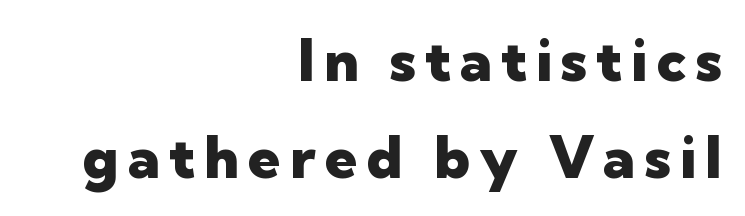
{"serif": "no", "italic": "no", "bold": "yes", "weight": "heavy", "width": "normal", "stroke_contrast": "low", "x_height": "medium", "monospaced": "no", "underline": "no", "align": "right", "line_spacing": "normal", "line_spacing_ratio": 1.67, "glyph_px": 58}
